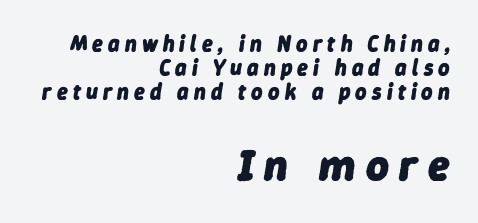
These two chunks differ in scale, with the bottom chunk taking the larger measure. You could only call the tracking loose — the letters float apart. Is this a fixed-width face? No — the glyphs have proportional, varying widths. These lines huddle together more closely than default settings would place them. Plain, unruled lines of type. The lines in this sample share a right terminus and differ only in where they begin.
